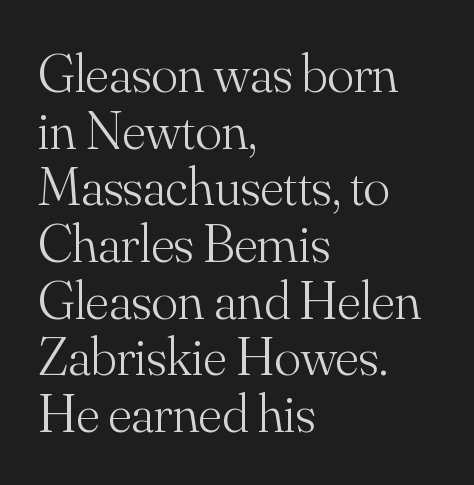
The image shows 55 px light serif type, upright; set left-aligned, tight line spacing (1.03x), normal letter spacing, not underlined; medium stroke contrast and a small x-height.
